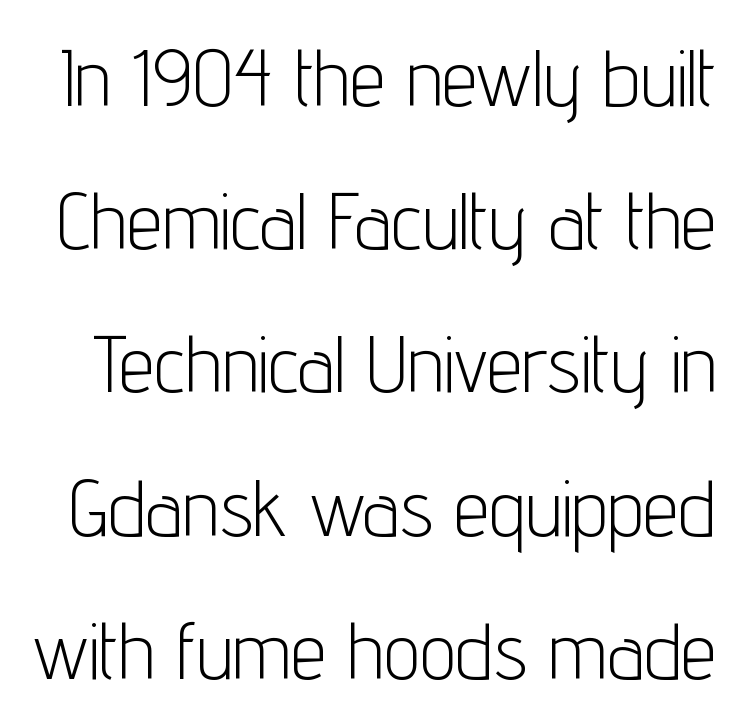
The image shows 80 px light, condensed sans-serif type, upright; set line spacing 1.79x, normal letter spacing, not underlined; low stroke contrast and a medium x-height.
